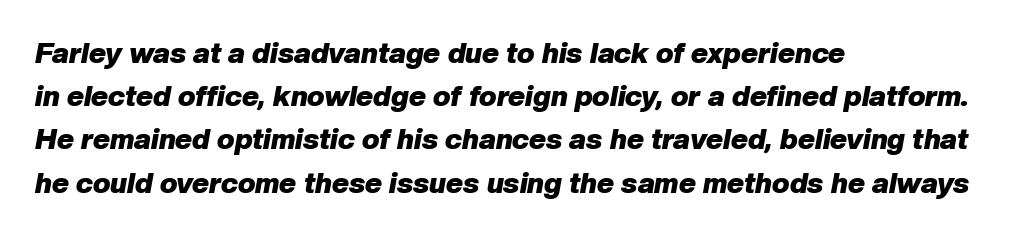
Q: Is the text bold? A: Yes.
Q: Is the text italic (slanted)? A: Yes, it leans right by about 10 degrees.
Q: Is the text underlined? A: No.
Q: How is the paragraph aligned? A: Left-aligned.
Q: Is the spacing between letters normal or unusually wide? A: Normal.
Q: Is the spacing between lines tight, normal or loose? A: Normal.
Q: Width (condensed, normal, or wide)? A: Normal.
Q: Stroke contrast? A: Low.
Q: x-height? A: Medium.
Q: Monospaced? A: No.
